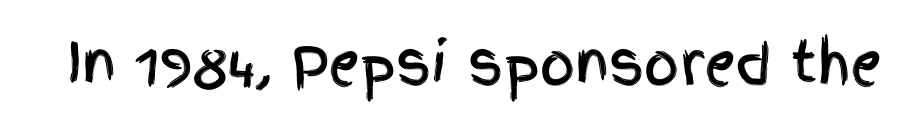
{"serif": "no", "italic": "no", "width": "condensed", "x_height": "large", "monospaced": "no", "underline": "no", "letter_spacing": "normal", "letter_spacing_em": 0.0, "glyph_px": 55}
